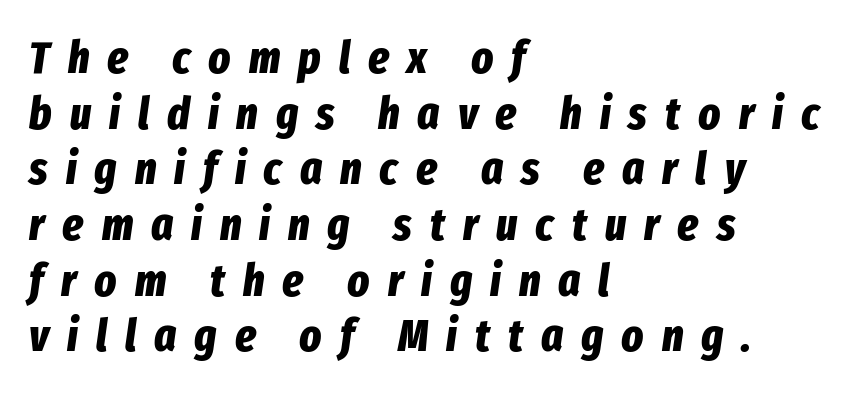
{"italic": "yes", "lean": "right", "slant_degrees": 8, "bold": "yes", "weight": "bold", "width": "condensed", "stroke_contrast": "low", "x_height": "medium", "monospaced": "no", "underline": "no", "align": "left", "line_spacing_ratio": 1.21, "letter_spacing": "wide", "letter_spacing_em": 0.39, "glyph_px": 46}
